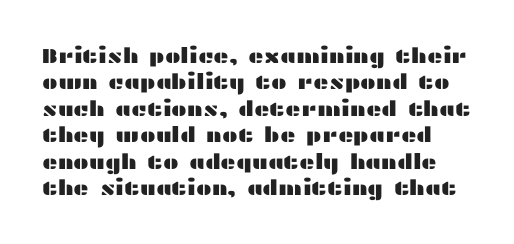
The image shows 21 px text type, upright; set normal line spacing (1.26x), normal letter spacing, not underlined.
